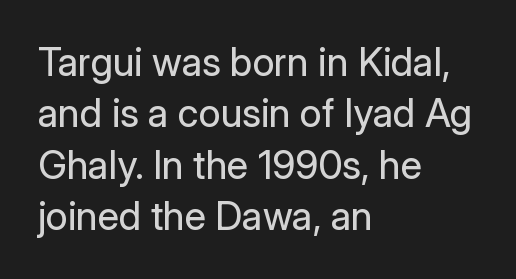
The image shows 39 px regular-weight sans-serif type, upright; set left-aligned, normal line spacing (1.32x), normal letter spacing, not underlined; low stroke contrast and a medium x-height.
